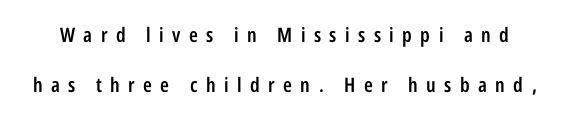
{"italic": "no", "bold": "semi", "underline": "no", "line_spacing": "loose", "line_spacing_ratio": 2.5, "letter_spacing": "wide", "letter_spacing_em": 0.42, "glyph_px": 20}
